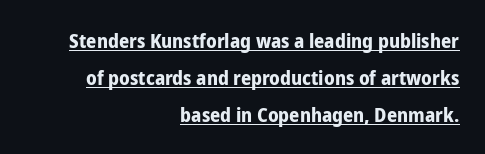
Q: Is the text bold? A: Yes.
Q: Is the text italic (slanted)? A: No, it is upright.
Q: Is the text underlined? A: Yes.
Q: How is the paragraph aligned? A: Right-aligned.
Q: Is the spacing between letters normal or unusually wide? A: Normal.
